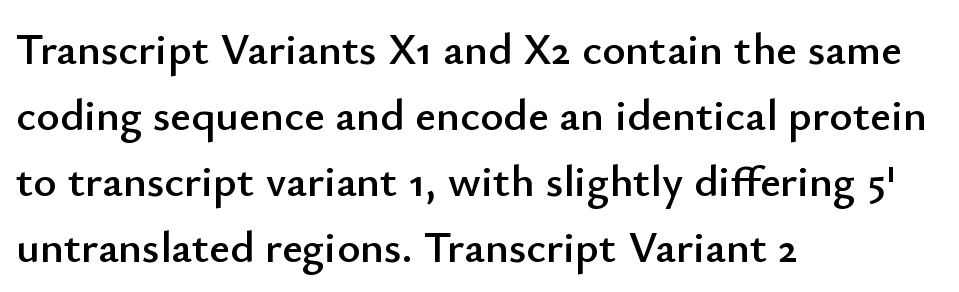
Q: Is the text italic (slanted)? A: No, it is upright.
Q: Is the typeface a serif or a sans-serif typeface? A: Sans-serif.
Q: Is the text underlined? A: No.
Q: How is the paragraph aligned? A: Left-aligned.
Q: Is the spacing between letters normal or unusually wide? A: Normal.
Q: Is the spacing between lines tight, normal or loose? A: Normal.
Q: Width (condensed, normal, or wide)? A: Normal.
Q: Stroke contrast? A: Low.
Q: x-height? A: Small.
Q: Monospaced? A: No.
